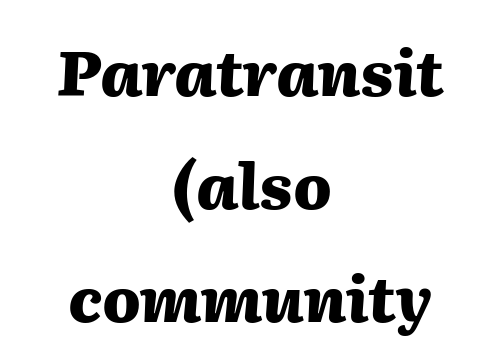
The image shows 63 px heavy type, italic (leaning right); set centered, line spacing 1.79x, normal letter spacing, not underlined; medium stroke contrast and a medium x-height.
